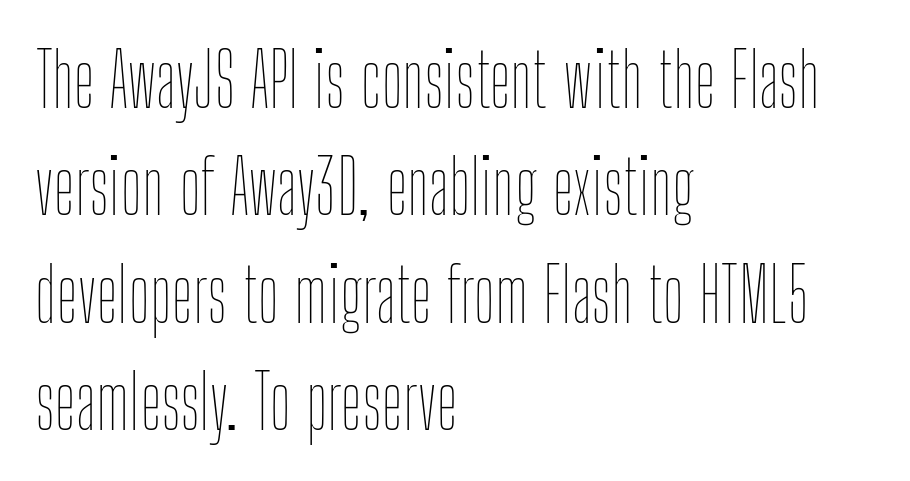
Q: Is the text bold? A: No.
Q: Is the text italic (slanted)? A: No, it is upright.
Q: Is the text underlined? A: No.
Q: How is the paragraph aligned? A: Left-aligned.
Q: Is the spacing between letters normal or unusually wide? A: Normal.
Q: Is the spacing between lines tight, normal or loose? A: Normal.
Q: Width (condensed, normal, or wide)? A: Condensed.
Q: Stroke contrast? A: Low.
Q: x-height? A: Medium.
Q: Monospaced? A: No.
